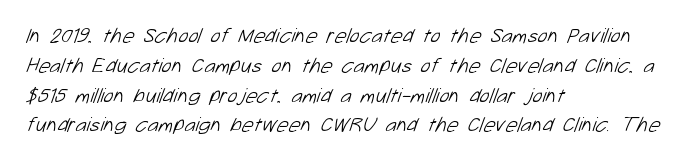
The image shows 21 px text type; set left-aligned, normal line spacing (1.42x), normal letter spacing, not underlined.
